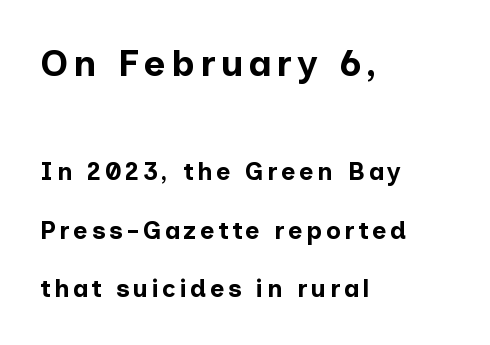
Q: Is the text bold? A: Yes.
Q: Is the text italic (slanted)? A: No, it is upright.
Q: Is the typeface a serif or a sans-serif typeface? A: Sans-serif.
Q: Is the text underlined? A: No.
Q: How is the paragraph aligned? A: Left-aligned.
Q: Is the spacing between lines tight, normal or loose? A: Loose.
Q: Which block of text is set in a larger size, the first (top) or the second (bottom)? A: The first (top) one.
Q: Width (condensed, normal, or wide)? A: Normal.
Q: Stroke contrast? A: Low.
Q: x-height? A: Medium.
Q: Monospaced? A: No.
